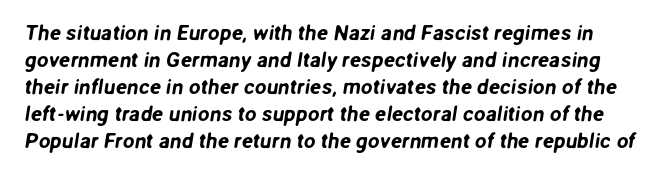
Q: Is the text underlined? A: No.
Q: Is the spacing between letters normal or unusually wide? A: Normal.
Q: Is the spacing between lines tight, normal or loose? A: Normal.
